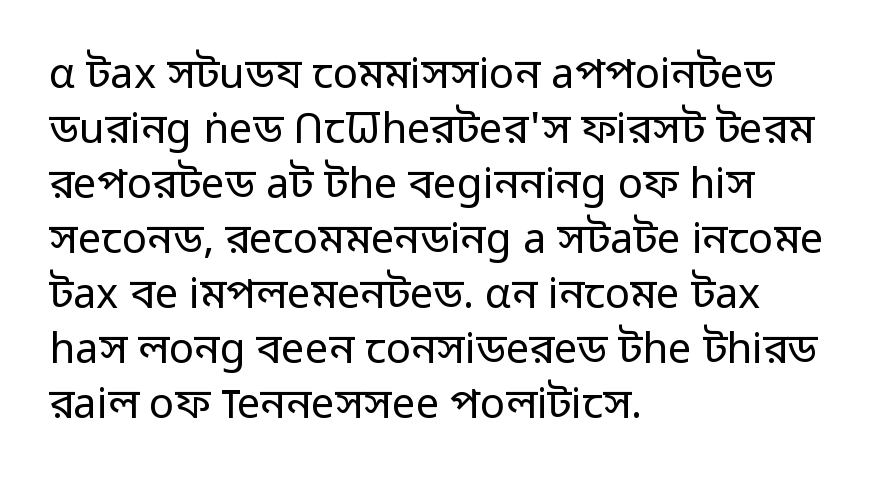
The image shows 42 px regular-weight sans-serif type, upright; set left-aligned, normal line spacing (1.31x), normal letter spacing, not underlined; low stroke contrast and a medium x-height.
